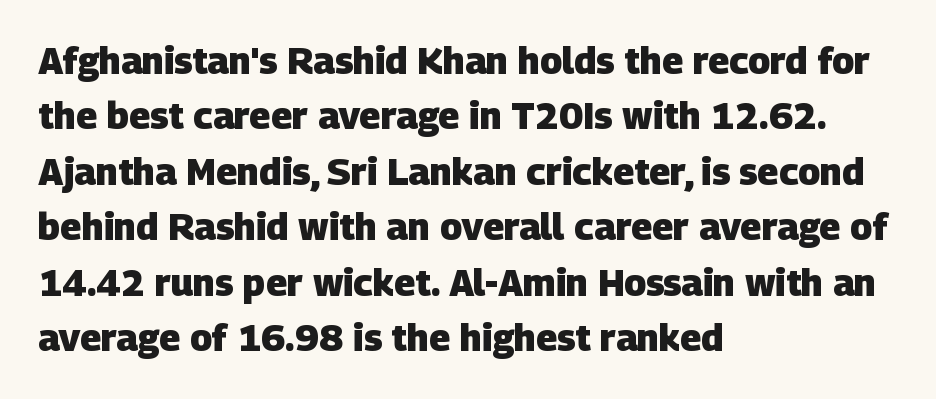
Letterform terminals end flat and unadorned throughout the passage. Letter spacing: default. Every letter is thick-stroked: bold, no question. The rendering uses natural spacing where letterforms have individual widths. This block has exactly the height ordinary leading produces.
